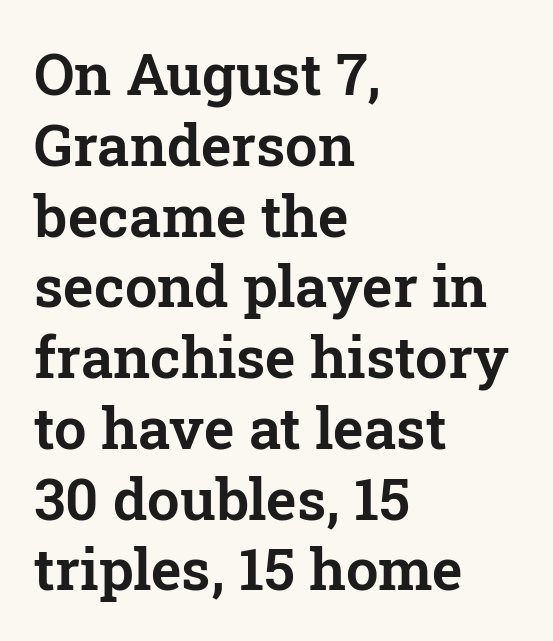
{"serif": "yes", "italic": "no", "width": "normal", "stroke_contrast": "low", "x_height": "medium", "monospaced": "no", "underline": "no", "align": "left", "line_spacing_ratio": 1.22, "letter_spacing": "normal", "letter_spacing_em": 0.0, "glyph_px": 58}
